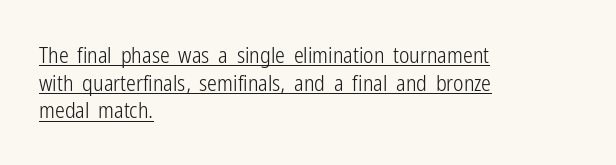
{"italic": "no", "bold": "no", "underline": "yes", "align": "left", "line_spacing": "normal", "line_spacing_ratio": 1.26, "letter_spacing": "normal", "letter_spacing_em": 0.0, "glyph_px": 22}
